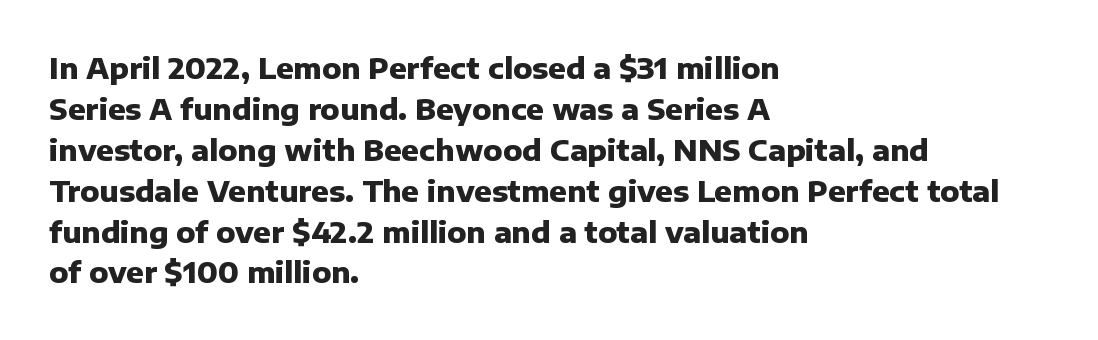
{"serif": "no", "italic": "no", "bold": "yes", "weight": "heavy", "width": "normal", "stroke_contrast": "low", "x_height": "medium", "monospaced": "no", "underline": "no", "align": "left", "line_spacing": "normal", "line_spacing_ratio": 1.41, "letter_spacing": "normal", "letter_spacing_em": 0.0, "glyph_px": 29}
